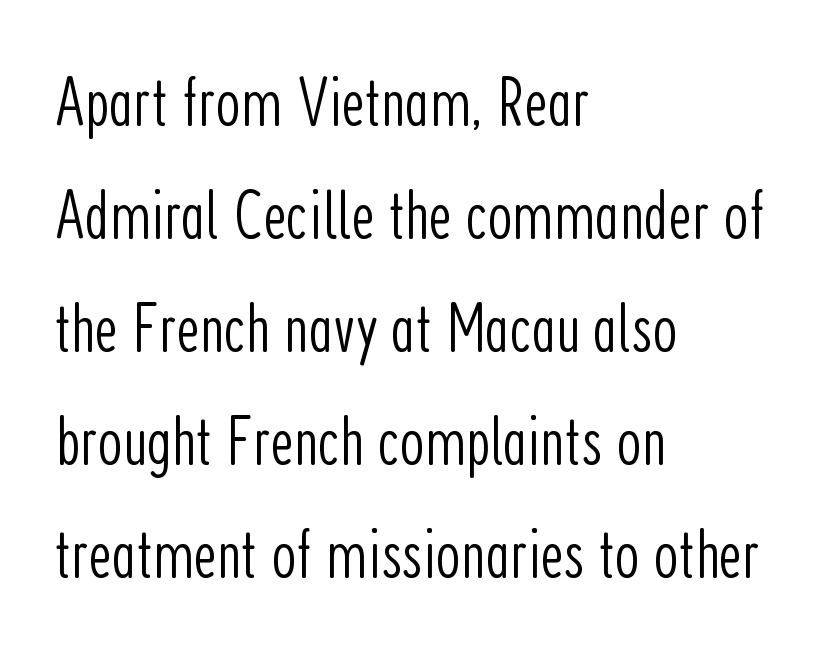
Visually the block forms a straight wall on the left and a jagged coastline on the right. Leading: standard. Any mark beneath the type? The region is blank. To sum up the face: it is a sans, with no serifs. The rendering uses natural spacing where letterforms have individual widths. The lettering stays uniformly vertical, giving the passage a roman look.
